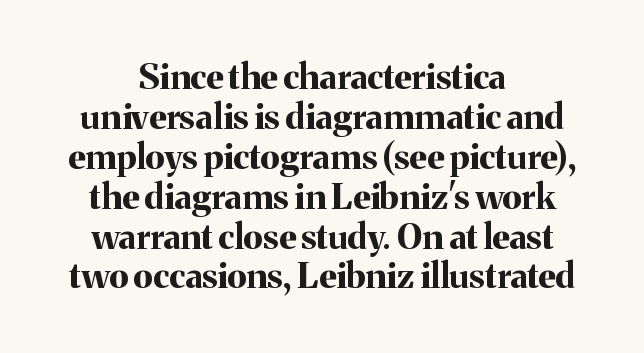
Is there any slant? The stems are plumb. A typesetter would call this proportional, since set widths differ per character. The type is set solid horizontally, with unmodified tracking. These lines carry a lot of weight — the face is fully bold. Does the type have serifs? Yes, each stem ends in a small foot. Underlining? Definitely not there.
